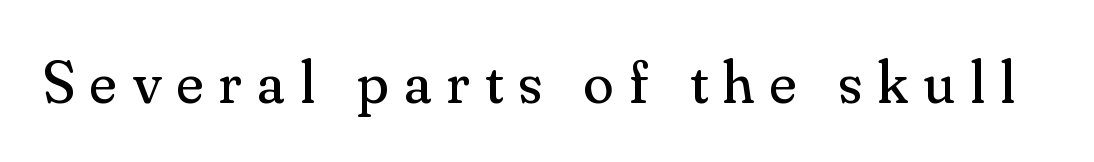
The image shows 61 px regular-weight serif type, upright; set unusually wide letter spacing (+0.26 em), not underlined; medium stroke contrast and a small x-height.
